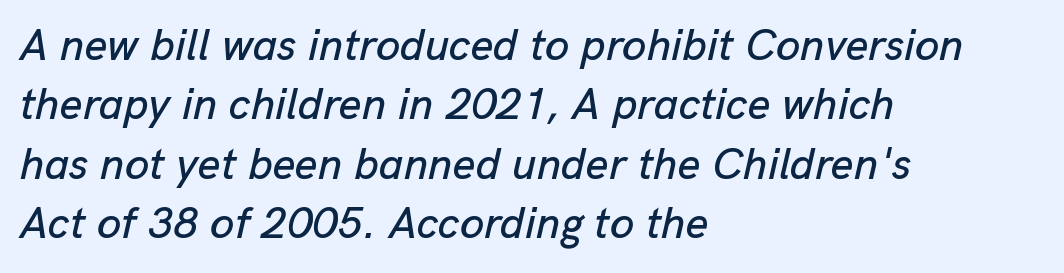
Q: Is the text italic (slanted)? A: Yes, it leans right by about 13 degrees.
Q: Is the text underlined? A: No.
Q: How is the paragraph aligned? A: Left-aligned.
Q: Is the spacing between letters normal or unusually wide? A: Normal.
Q: Is the spacing between lines tight, normal or loose? A: Normal.
Q: Width (condensed, normal, or wide)? A: Normal.
Q: Stroke contrast? A: Low.
Q: x-height? A: Medium.
Q: Monospaced? A: No.
